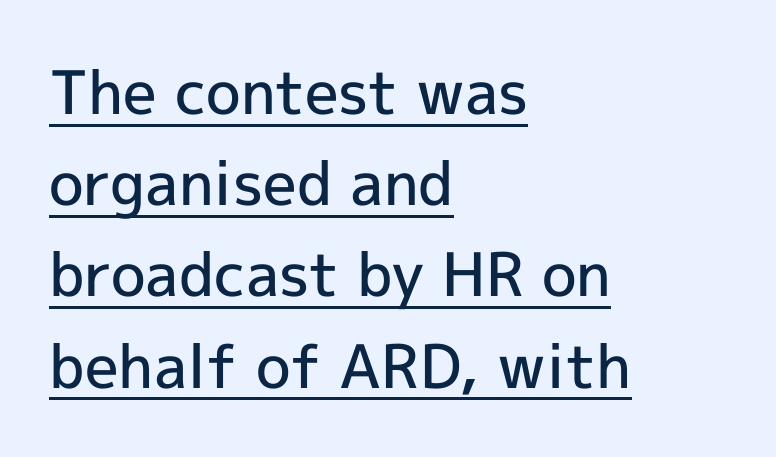
{"serif": "no", "italic": "no", "bold": "semi", "weight": "semibold", "width": "normal", "x_height": "medium", "monospaced": "no", "underline": "yes", "align": "left", "line_spacing": "normal", "line_spacing_ratio": 1.52, "letter_spacing": "normal", "letter_spacing_em": 0.0, "glyph_px": 60}
